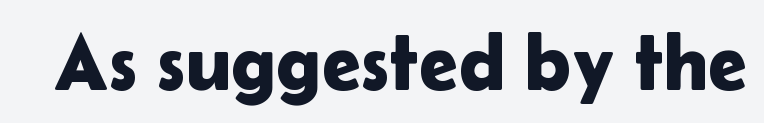
The image shows 79 px sans-serif type, upright; set normal letter spacing, not underlined; low stroke contrast and a medium x-height.
